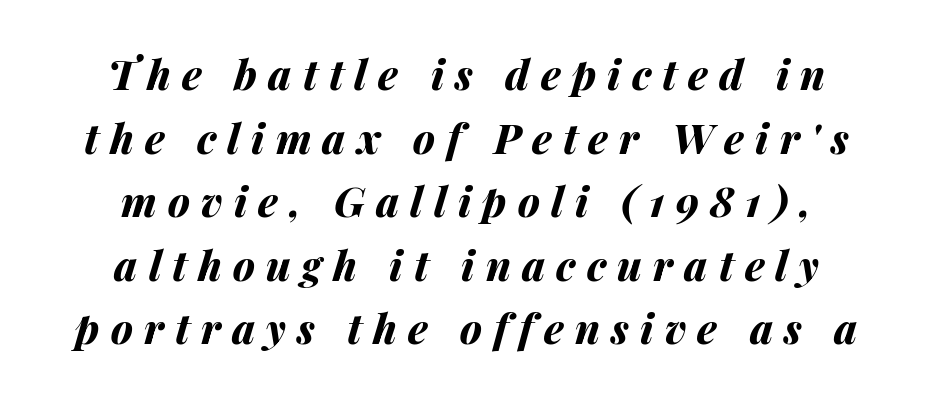
This sample has the flowing, uneven cadence of proportional lettering. These lines are centered, leaving both edges ragged. In terms of leading, this rendering sits right in the middle. The text carries the slant typical of an italic or oblique font.
